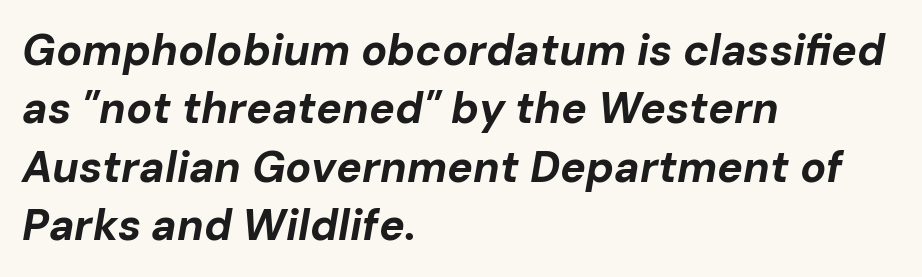
Q: Is the text bold? A: Yes.
Q: Is the text italic (slanted)? A: Yes, it leans right by about 10 degrees.
Q: Is the text underlined? A: No.
Q: How is the paragraph aligned? A: Left-aligned.
Q: Is the spacing between letters normal or unusually wide? A: Normal.
Q: Is the spacing between lines tight, normal or loose? A: Normal.
Q: Width (condensed, normal, or wide)? A: Normal.
Q: Stroke contrast? A: Low.
Q: x-height? A: Medium.
Q: Monospaced? A: No.
